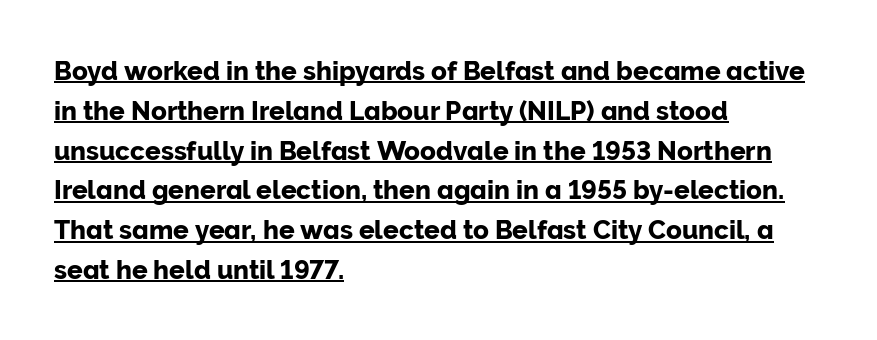
Like a heading marked for emphasis, these lines bear an underscore. Characters remain perfectly vertical along every line. The rendering uses a moderate line-height, typical for paragraphs. Honestly, the letter spacing is just normal — you wouldn't notice it. Reading down the block, your eye returns to a fixed left position each line.
